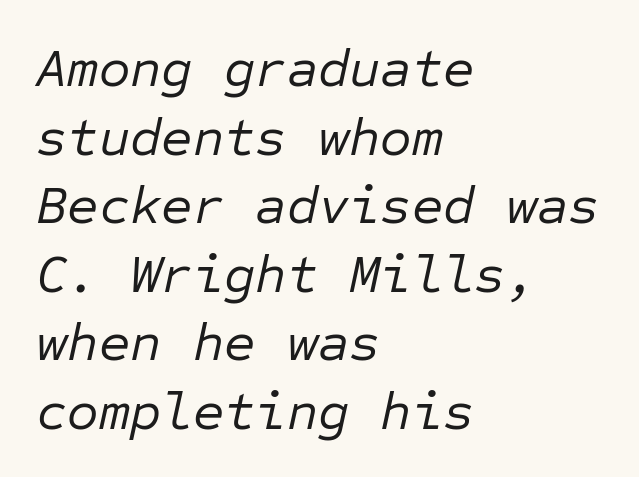
The image shows 54 px regular-weight type, italic (leaning right), monospaced; set left-aligned, normal line spacing (1.27x), normal letter spacing, not underlined; low stroke contrast and a medium x-height.
